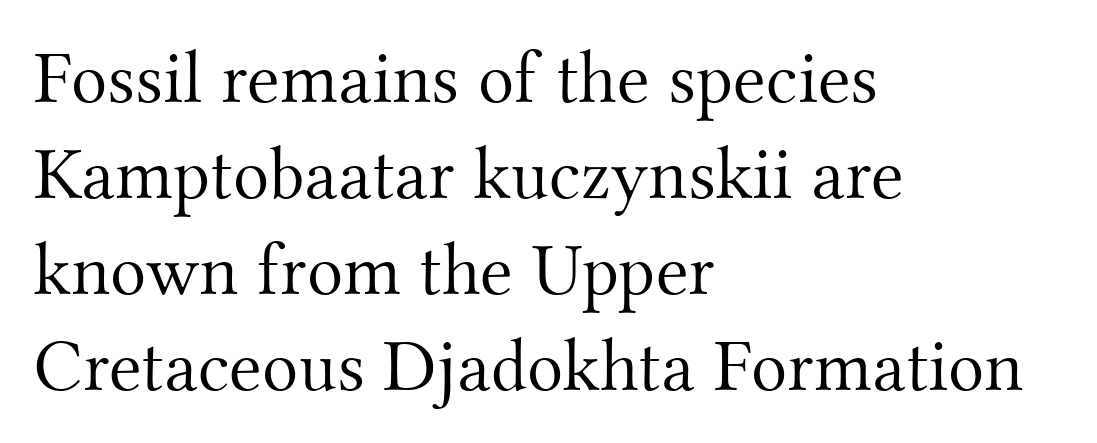
Reading down the column, the eye jumps a familiar distance to each next line. Lines of text with bare space underneath. Notice how the stems are strictly vertical — no italics here. The strokes are not fattened; the text isn't bold. Students, note that the glyphs here touch the page at normal intervals. This sample has the flowing, uneven cadence of proportional lettering.
